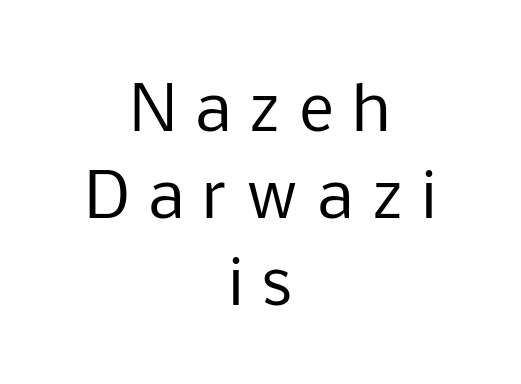
{"serif": "no", "italic": "no", "bold": "no", "weight": "regular", "width": "normal", "stroke_contrast": "low", "x_height": "medium", "monospaced": "no", "underline": "no", "align": "center", "line_spacing": "normal", "line_spacing_ratio": 1.43, "letter_spacing": "wide", "letter_spacing_em": 0.31, "glyph_px": 61}
